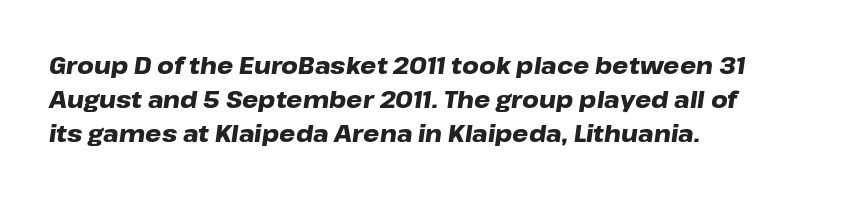
Each word holds together tightly as a unit, with standard inter-letter gaps. Students, this is bold: see how much ink each stroke carries. Where is the straight margin? On the left. The passage shown is not underscored anywhere.
